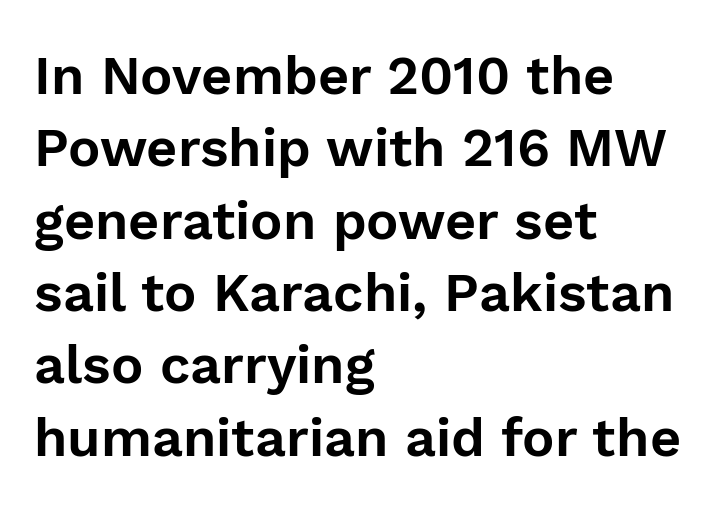
The image shows 54 px sans-serif type, upright; set left-aligned, normal line spacing (1.34x), normal letter spacing, not underlined; low stroke contrast and a medium x-height.
